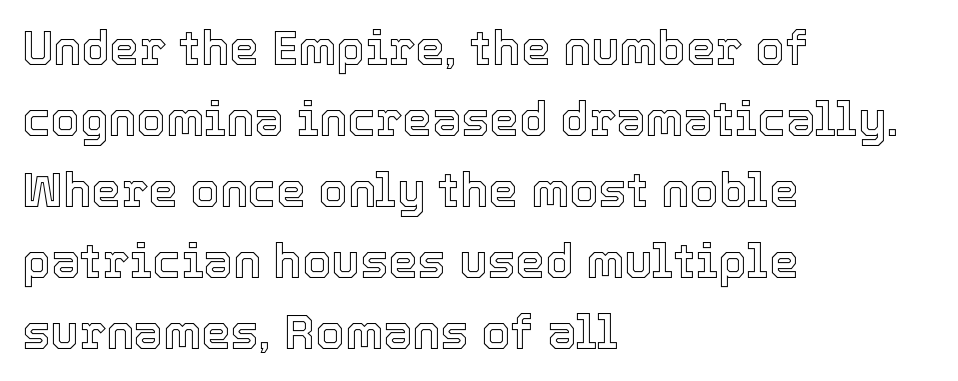
Q: Is the text italic (slanted)? A: No, it is upright.
Q: Is the text underlined? A: No.
Q: How is the paragraph aligned? A: Left-aligned.
Q: Is the spacing between letters normal or unusually wide? A: Normal.
Q: Is the spacing between lines tight, normal or loose? A: Normal.
Q: Width (condensed, normal, or wide)? A: Normal.
Q: x-height? A: Medium.
Q: Monospaced? A: No.
